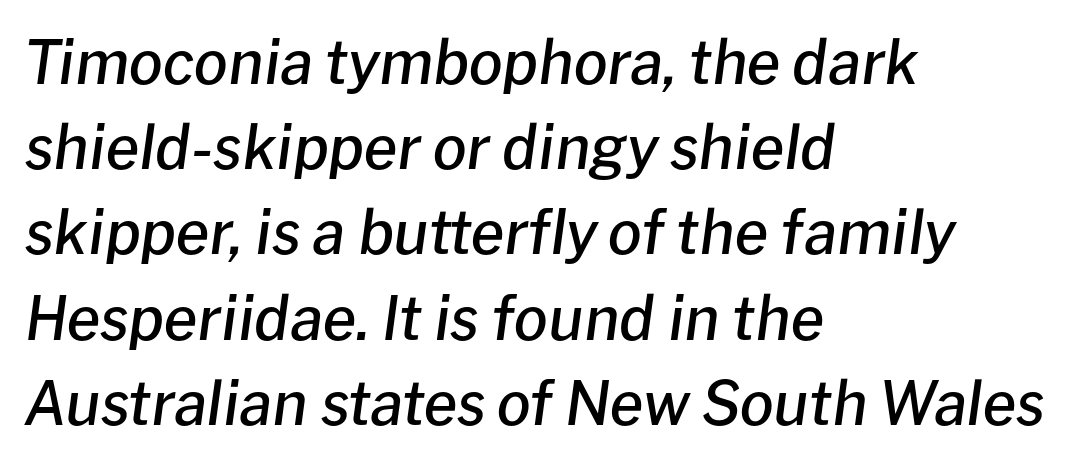
The image shows 60 px semibold type, italic (leaning right); set left-aligned, normal line spacing (1.42x), normal letter spacing, not underlined; low stroke contrast and a medium x-height.
